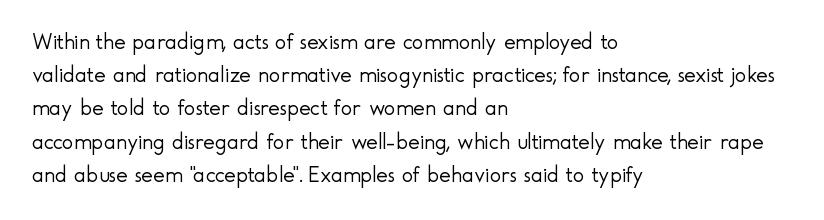
Q: Is the text bold? A: No.
Q: Is the text italic (slanted)? A: No, it is upright.
Q: Is the text underlined? A: No.
Q: How is the paragraph aligned? A: Left-aligned.
Q: Is the spacing between letters normal or unusually wide? A: Normal.
Q: Is the spacing between lines tight, normal or loose? A: Normal.
